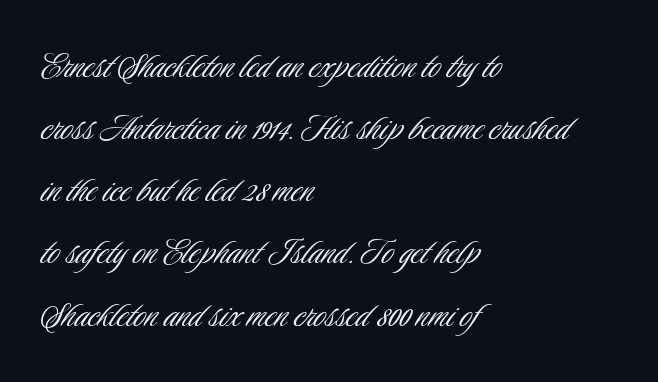
{"serif": "no", "bold": "no", "weight": "light", "width": "condensed", "stroke_contrast": "low", "x_height": "small", "monospaced": "no", "underline": "no", "align": "left", "line_spacing": "normal", "line_spacing_ratio": 1.48, "letter_spacing": "normal", "letter_spacing_em": 0.0, "glyph_px": 42}
